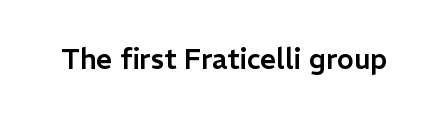
Tracking here is standard; glyphs follow each other at the usual distance. You can tell it's not italic because the verticals are truly vertical. Typographically, this falls in the sans-serif category. The letters advance in unequal steps, a hallmark of proportional type. No word sits above an underline.
